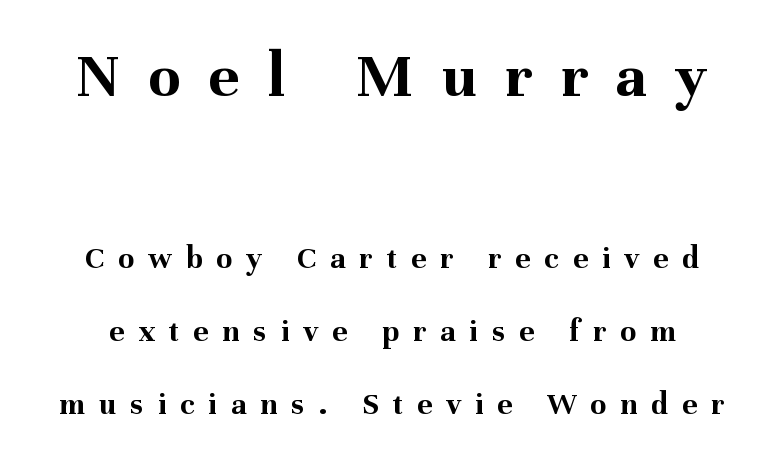
Q: Is the text bold? A: Yes.
Q: Is the text italic (slanted)? A: No, it is upright.
Q: Is the typeface a serif or a sans-serif typeface? A: Serif.
Q: Is the text underlined? A: No.
Q: Is the spacing between letters normal or unusually wide? A: Unusually wide.
Q: Is the spacing between lines tight, normal or loose? A: Loose.
Q: Which block of text is set in a larger size, the first (top) or the second (bottom)? A: The first (top) one.
Q: Width (condensed, normal, or wide)? A: Normal.
Q: Stroke contrast? A: Medium.
Q: x-height? A: Medium.
Q: Monospaced? A: No.
